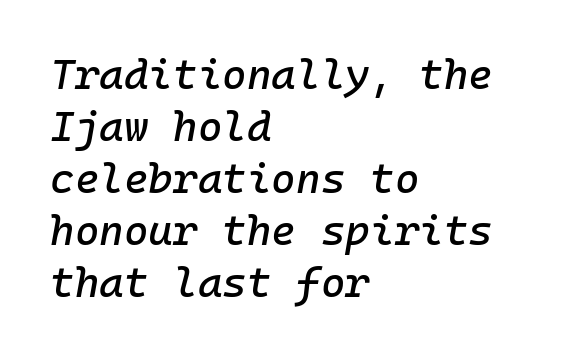
Think of a typewriter: that constant character pitch is what you see here. The string is rendered with underlining switched off. Layout note: lines flush left. Emphasis-style slanted type is in use. Glyph-to-glyph distance matches everyday printed text.
